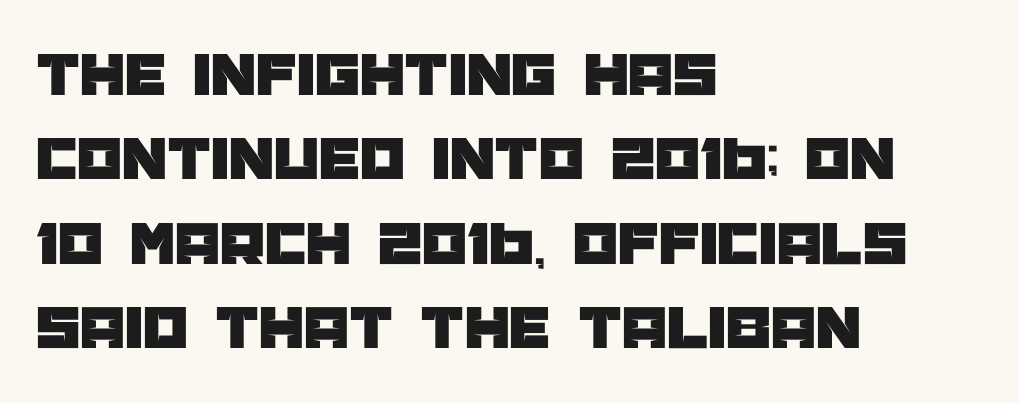
The image shows 64 px sans-serif type, upright; set left-aligned, normal line spacing (1.32x), normal letter spacing, not underlined; low stroke contrast and a large x-height.
